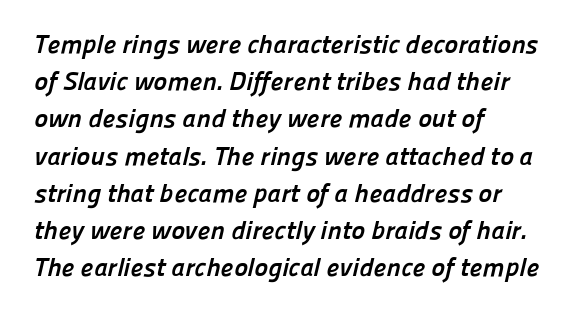
The letters are bold, with thick, heavy strokes. Anything drawn beneath the words? Only blank space. Students, observe: this is what conventionally led text looks like. The rag falls on the right side of this text block. Is the letter spacing exaggerated? No — it looks like the ordinary default.
